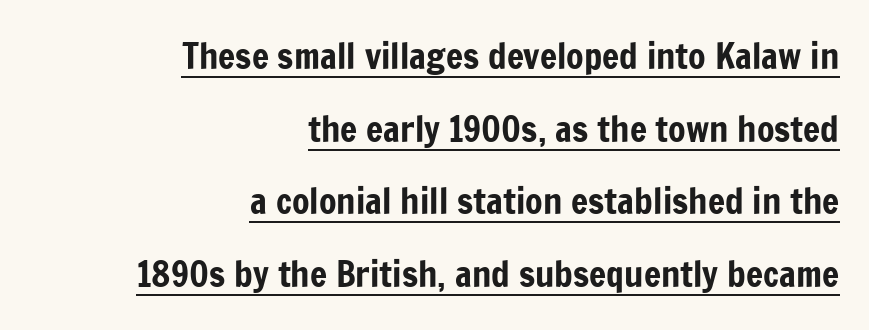
The image shows 36 px condensed sans-serif type, upright; set right-aligned, loose line spacing (2.02x), normal letter spacing, underlined; low stroke contrast and a medium x-height.
